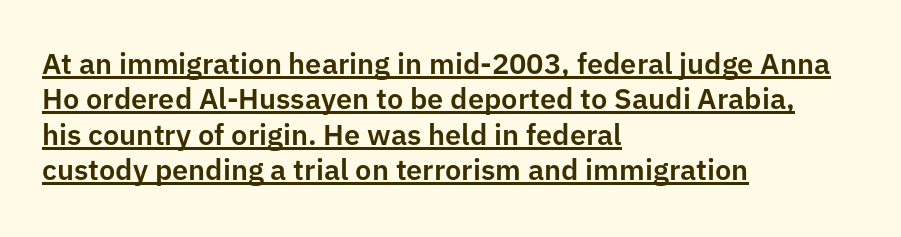
Q: Is the text italic (slanted)? A: No, it is upright.
Q: Is the typeface a serif or a sans-serif typeface? A: Sans-serif.
Q: Is the text underlined? A: Yes.
Q: How is the paragraph aligned? A: Left-aligned.
Q: Is the spacing between letters normal or unusually wide? A: Normal.
Q: Width (condensed, normal, or wide)? A: Normal.
Q: Stroke contrast? A: Low.
Q: x-height? A: Medium.
Q: Monospaced? A: No.
